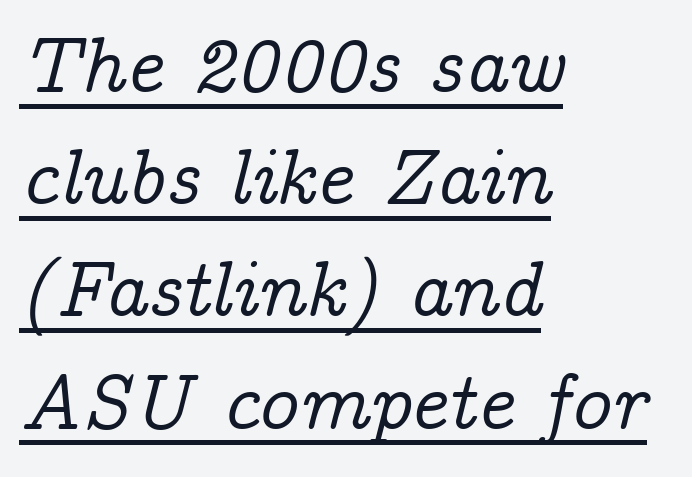
The image shows 79 px serif type, italic (leaning right); set left-aligned, normal line spacing (1.42x), normal letter spacing, underlined; low stroke contrast and a medium x-height.
